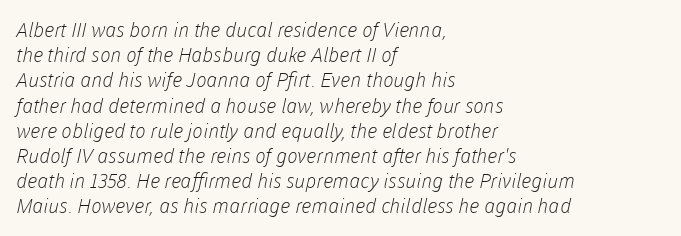
The image shows 20 px text type; set left-aligned, normal line spacing (1.26x), normal letter spacing, not underlined.
